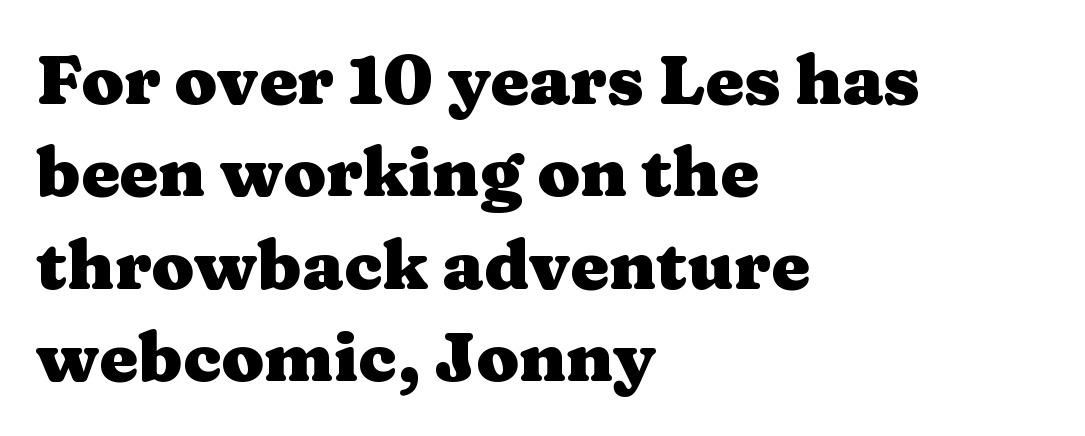
The image shows 69 px heavy, wide serif type, upright; set left-aligned, normal line spacing (1.34x), normal letter spacing, not underlined; medium stroke contrast and a medium x-height.
